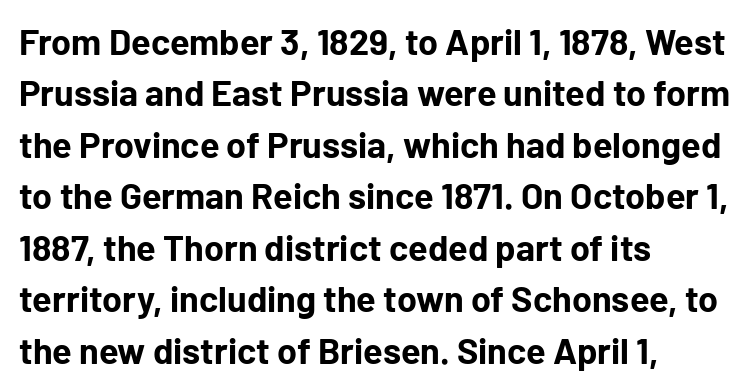
Words appear dense and cohesive because spacing is normal. This sample has the flowing, uneven cadence of proportional lettering. Underline: absent. The text was rendered using a sans face with plain stroke endings. Honestly, the row spacing looks completely unremarkable. Is there any slant? The stems are plumb.
